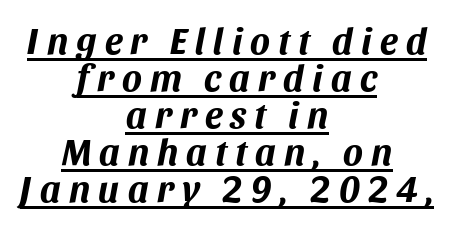
{"italic": "yes", "lean": "right", "slant_degrees": 11, "bold": "yes", "weight": "bold", "width": "normal", "stroke_contrast": "medium", "x_height": "large", "monospaced": "no", "underline": "yes", "align": "center", "line_spacing": "tight", "line_spacing_ratio": 1.0, "letter_spacing": "wide", "letter_spacing_em": 0.22, "glyph_px": 37}
